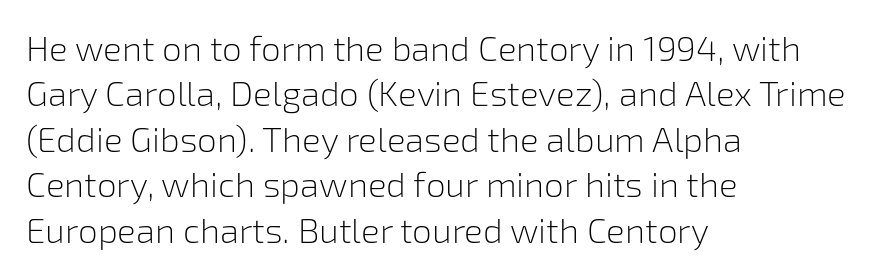
Q: Is the text bold? A: No.
Q: Is the text italic (slanted)? A: No, it is upright.
Q: Is the typeface a serif or a sans-serif typeface? A: Sans-serif.
Q: Is the text underlined? A: No.
Q: How is the paragraph aligned? A: Left-aligned.
Q: Is the spacing between letters normal or unusually wide? A: Normal.
Q: Is the spacing between lines tight, normal or loose? A: Normal.
Q: Width (condensed, normal, or wide)? A: Normal.
Q: Stroke contrast? A: Low.
Q: x-height? A: Medium.
Q: Monospaced? A: No.
